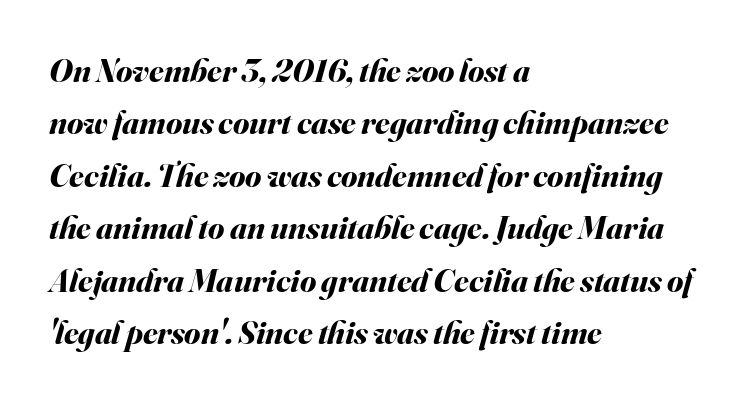
Horizontal bands of white between lines are of average thickness. Character widths vary here, with narrow letters taking less room than wide ones. Default kerning and tracking; the words read as compact shapes. These words are printed bold, with thick strokes throughout. Layout note: lines flush left.
